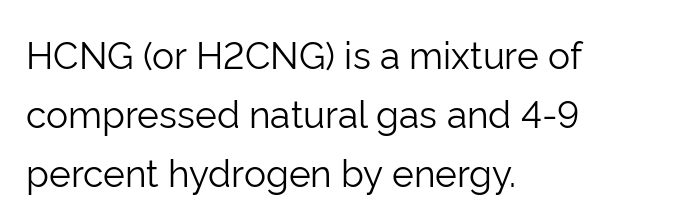
Q: Is the text bold? A: No.
Q: Is the text italic (slanted)? A: No, it is upright.
Q: Is the typeface a serif or a sans-serif typeface? A: Sans-serif.
Q: Is the text underlined? A: No.
Q: How is the paragraph aligned? A: Left-aligned.
Q: Is the spacing between letters normal or unusually wide? A: Normal.
Q: Is the spacing between lines tight, normal or loose? A: Normal.
Q: Width (condensed, normal, or wide)? A: Normal.
Q: Stroke contrast? A: Low.
Q: x-height? A: Medium.
Q: Monospaced? A: No.
